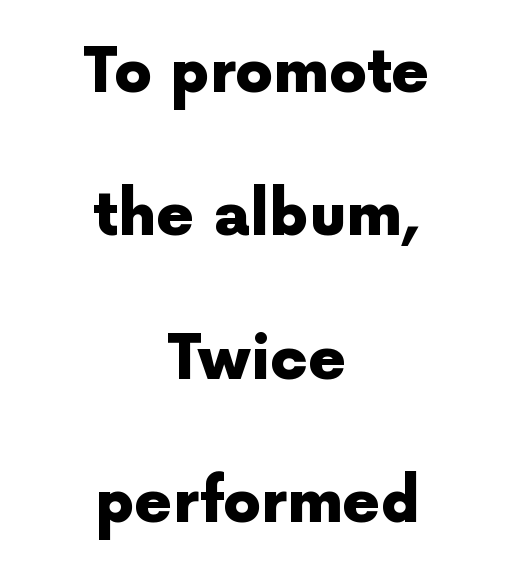
Q: Is the text bold? A: Yes.
Q: Is the text italic (slanted)? A: No, it is upright.
Q: Is the typeface a serif or a sans-serif typeface? A: Sans-serif.
Q: Is the text underlined? A: No.
Q: How is the paragraph aligned? A: Centered.
Q: Is the spacing between letters normal or unusually wide? A: Normal.
Q: Is the spacing between lines tight, normal or loose? A: Loose.
Q: Width (condensed, normal, or wide)? A: Normal.
Q: x-height? A: Medium.
Q: Monospaced? A: No.
